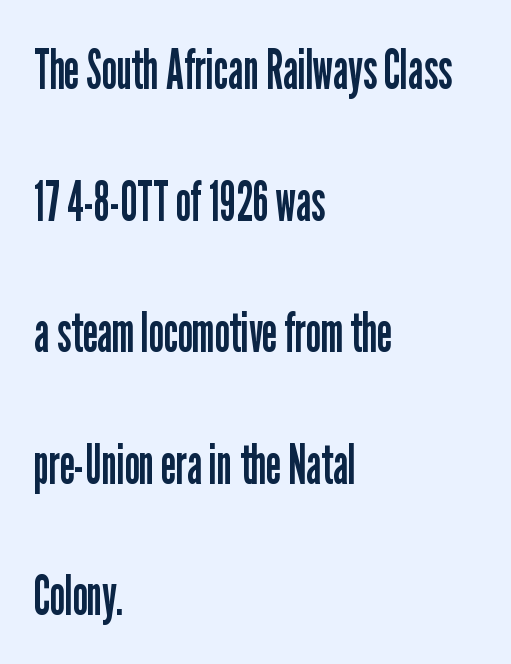
{"serif": "no", "italic": "no", "bold": "no", "weight": "regular", "width": "condensed", "stroke_contrast": "low", "x_height": "medium", "monospaced": "no", "underline": "no", "align": "left", "line_spacing": "loose", "line_spacing_ratio": 2.35, "letter_spacing": "normal", "letter_spacing_em": 0.0, "glyph_px": 56}
